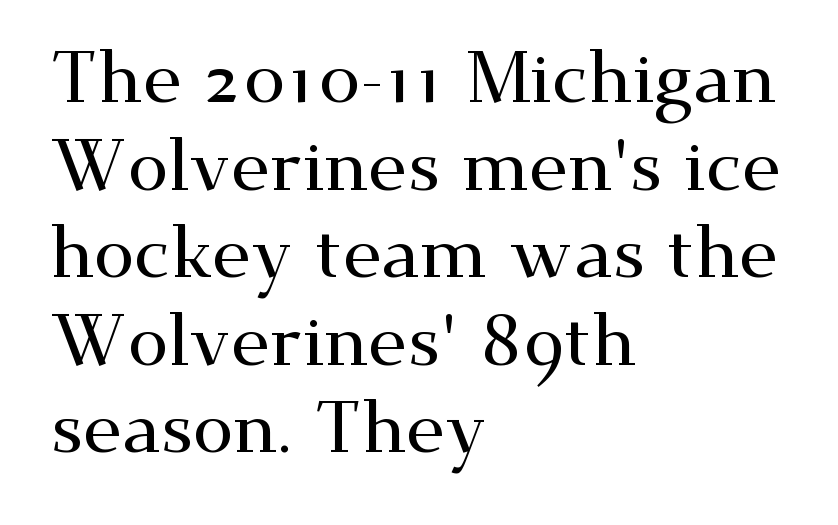
Q: Is the text italic (slanted)? A: No, it is upright.
Q: Is the typeface a serif or a sans-serif typeface? A: Serif.
Q: Is the text underlined? A: No.
Q: How is the paragraph aligned? A: Left-aligned.
Q: Is the spacing between letters normal or unusually wide? A: Normal.
Q: Width (condensed, normal, or wide)? A: Wide.
Q: Stroke contrast? A: Medium.
Q: x-height? A: Small.
Q: Monospaced? A: No.
